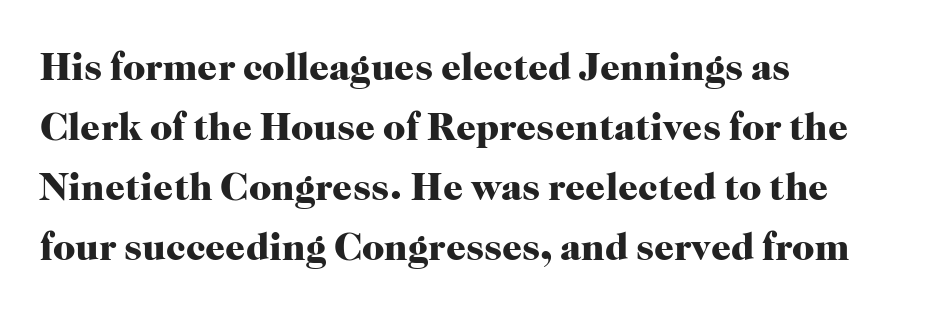
The image shows 39 px heavy serif type, upright; set left-aligned, normal line spacing (1.54x), normal letter spacing, not underlined; high stroke contrast and a medium x-height.
